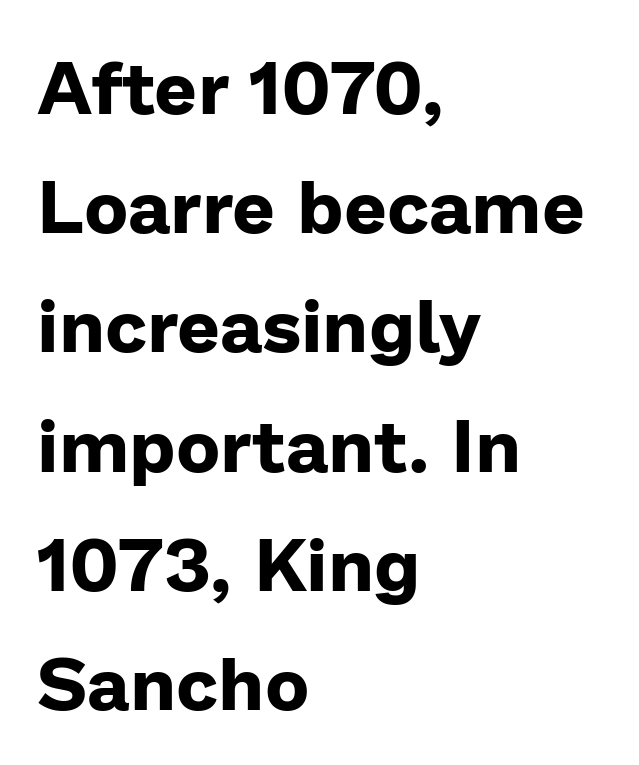
Q: Is the text bold? A: Yes.
Q: Is the text italic (slanted)? A: No, it is upright.
Q: Is the typeface a serif or a sans-serif typeface? A: Sans-serif.
Q: Is the text underlined? A: No.
Q: How is the paragraph aligned? A: Left-aligned.
Q: Is the spacing between letters normal or unusually wide? A: Normal.
Q: Is the spacing between lines tight, normal or loose? A: Normal.
Q: Width (condensed, normal, or wide)? A: Normal.
Q: Stroke contrast? A: Low.
Q: x-height? A: Medium.
Q: Monospaced? A: No.
